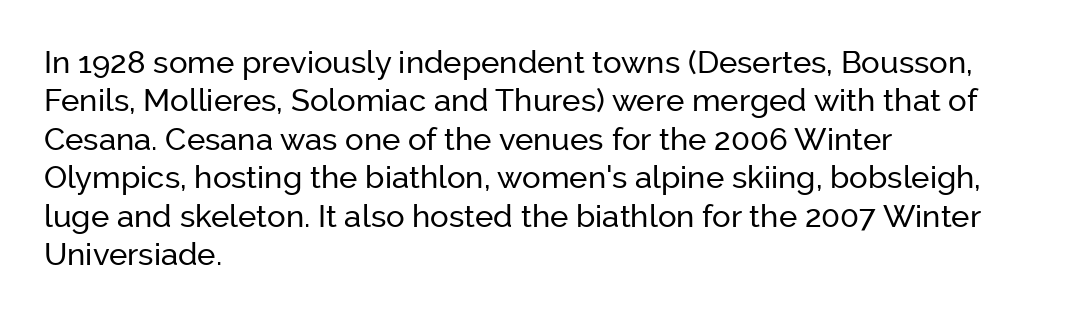
Each letter keeps its own natural width here, so spacing adapts to shape. The setting favours the left margin, as ordinary paragraphs usually do. The type is set solid horizontally, with unmodified tracking. Does the type have serifs? No, each stem ends abruptly.
